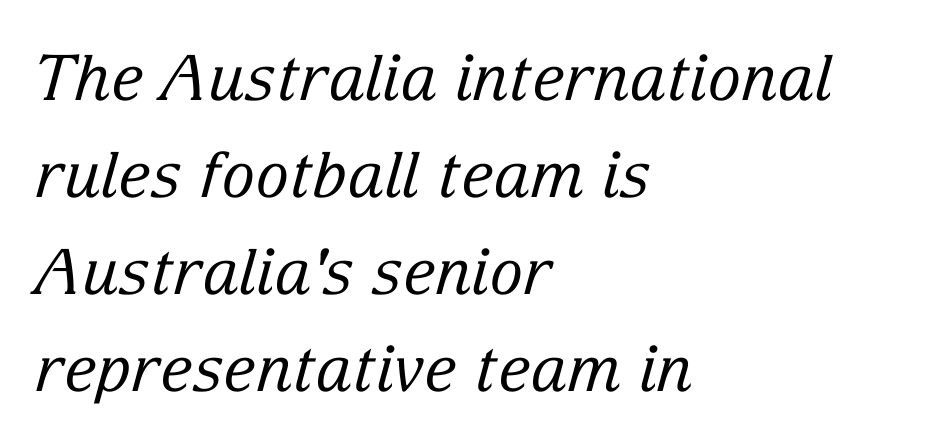
{"serif": "yes", "italic": "yes", "lean": "right", "slant_degrees": 15, "bold": "no", "weight": "regular", "width": "normal", "stroke_contrast": "low", "x_height": "medium", "monospaced": "no", "underline": "no", "align": "left", "line_spacing": "normal", "line_spacing_ratio": 1.54, "letter_spacing": "normal", "letter_spacing_em": 0.0, "glyph_px": 63}
